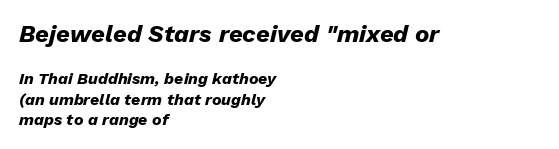
{"italic": "yes", "lean": "right", "slant_degrees": 13, "bold": "yes", "underline": "no", "align": "left", "line_spacing": "normal", "line_spacing_ratio": 1.29, "letter_spacing": "normal", "letter_spacing_em": 0.0, "larger_block": "first", "size_ratio": 1.5, "glyph_px": 24}
